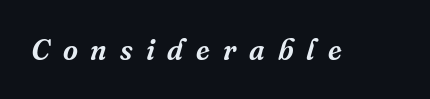
Q: Is the text italic (slanted)? A: Yes, it leans right by about 16 degrees.
Q: Is the typeface a serif or a sans-serif typeface? A: Serif.
Q: Is the text underlined? A: No.
Q: Is the spacing between letters normal or unusually wide? A: Unusually wide.
Q: Width (condensed, normal, or wide)? A: Normal.
Q: Stroke contrast? A: Medium.
Q: x-height? A: Medium.
Q: Monospaced? A: No.
